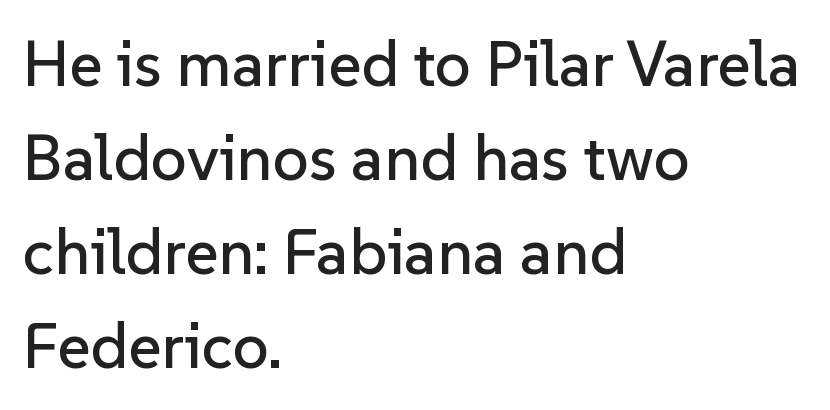
Q: Is the text italic (slanted)? A: No, it is upright.
Q: Is the typeface a serif or a sans-serif typeface? A: Sans-serif.
Q: Is the text underlined? A: No.
Q: How is the paragraph aligned? A: Left-aligned.
Q: Is the spacing between letters normal or unusually wide? A: Normal.
Q: Is the spacing between lines tight, normal or loose? A: Normal.
Q: Width (condensed, normal, or wide)? A: Normal.
Q: Stroke contrast? A: Low.
Q: x-height? A: Medium.
Q: Monospaced? A: No.
